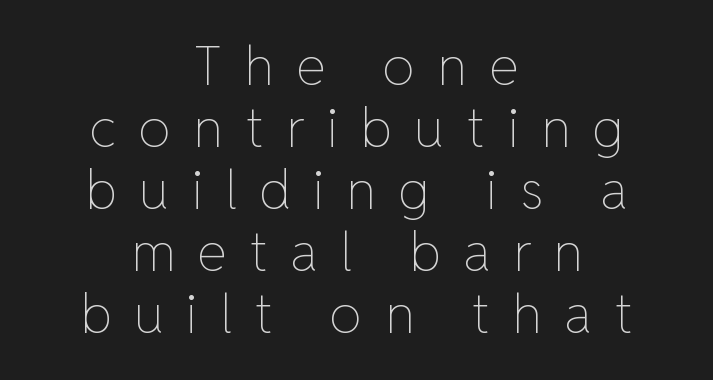
{"italic": "no", "bold": "no", "weight": "thin", "width": "normal", "stroke_contrast": "low", "x_height": "medium", "monospaced": "no", "underline": "no", "align": "center", "line_spacing": "tight", "line_spacing_ratio": 1.15, "letter_spacing": "wide", "letter_spacing_em": 0.41, "glyph_px": 54}
